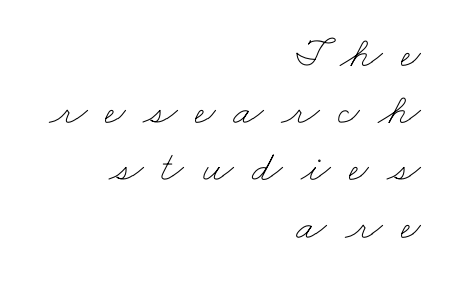
Q: Is the text bold? A: No.
Q: Is the text underlined? A: No.
Q: How is the paragraph aligned? A: Right-aligned.
Q: Is the spacing between letters normal or unusually wide? A: Unusually wide.
Q: Is the spacing between lines tight, normal or loose? A: Normal.
Q: Width (condensed, normal, or wide)? A: Wide.
Q: Stroke contrast? A: Low.
Q: x-height? A: Small.
Q: Monospaced? A: No.
